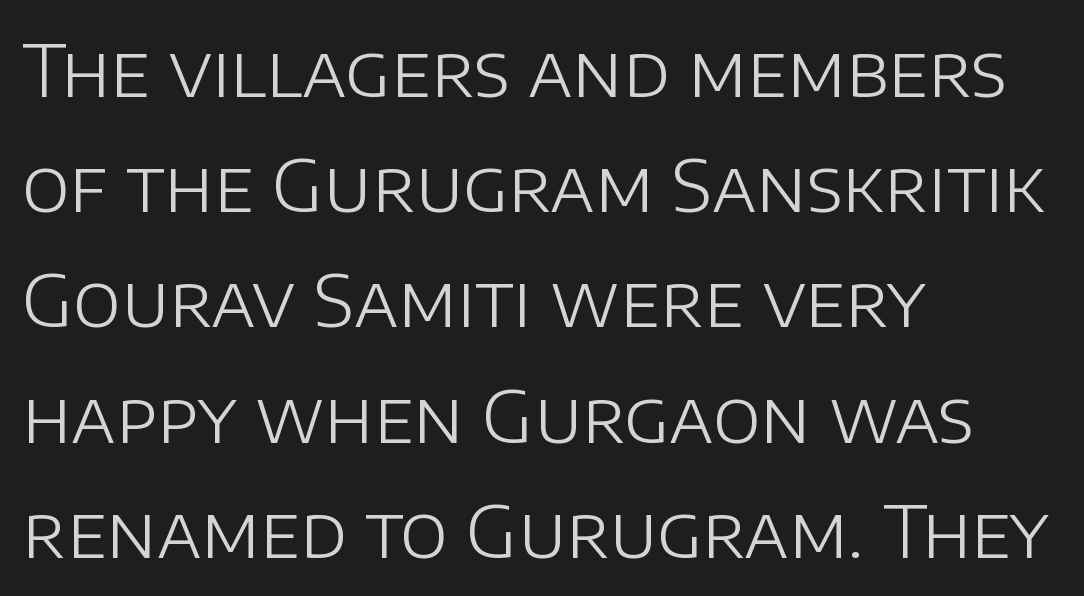
{"serif": "no", "italic": "no", "bold": "no", "weight": "light", "width": "normal", "stroke_contrast": "low", "x_height": "large", "monospaced": "no", "underline": "no", "align": "left", "line_spacing": "normal", "line_spacing_ratio": 1.6, "letter_spacing": "normal", "letter_spacing_em": 0.0, "glyph_px": 72}
